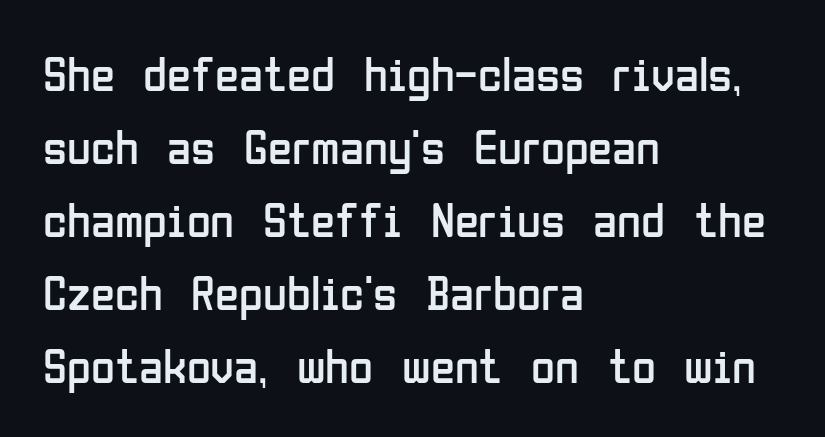
Q: Is the text bold? A: No.
Q: Is the text italic (slanted)? A: No, it is upright.
Q: Is the typeface a serif or a sans-serif typeface? A: Sans-serif.
Q: Is the text underlined? A: No.
Q: How is the paragraph aligned? A: Left-aligned.
Q: Is the spacing between letters normal or unusually wide? A: Normal.
Q: Is the spacing between lines tight, normal or loose? A: Normal.
Q: Width (condensed, normal, or wide)? A: Condensed.
Q: Stroke contrast? A: Low.
Q: x-height? A: Medium.
Q: Monospaced? A: No.
